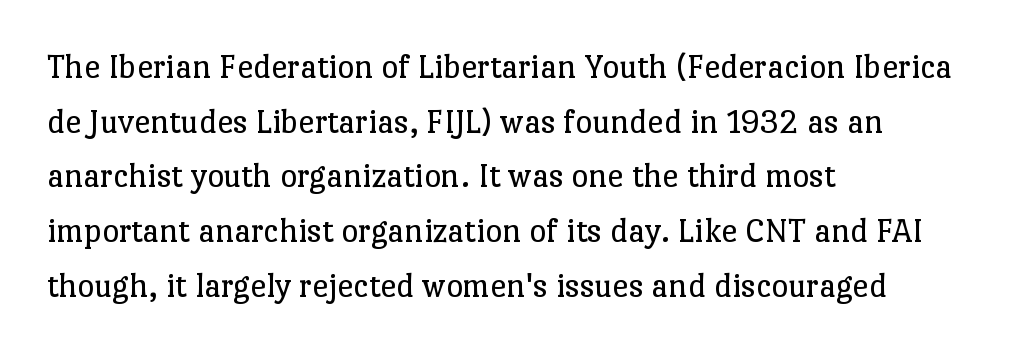
{"serif": "yes", "italic": "no", "bold": "no", "weight": "regular", "width": "normal", "stroke_contrast": "low", "x_height": "medium", "monospaced": "no", "underline": "no", "align": "left", "line_spacing": "normal", "line_spacing_ratio": 1.52, "letter_spacing": "normal", "letter_spacing_em": 0.0, "glyph_px": 36}
